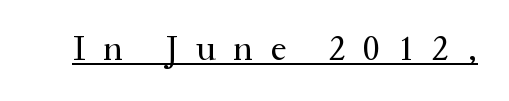
The image shows 36 px regular-weight serif type, upright; set unusually wide letter spacing (+0.49 em), underlined; medium stroke contrast and a medium x-height.
